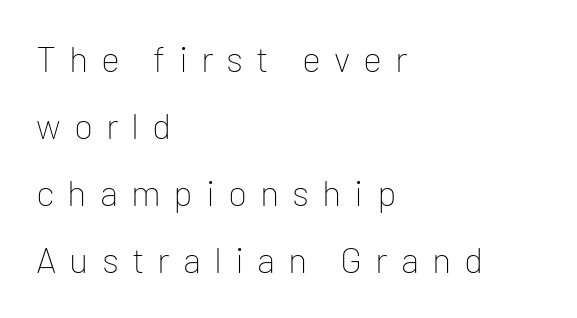
Q: Is the text bold? A: No.
Q: Is the text italic (slanted)? A: No, it is upright.
Q: Is the typeface a serif or a sans-serif typeface? A: Sans-serif.
Q: Is the text underlined? A: No.
Q: How is the paragraph aligned? A: Left-aligned.
Q: Is the spacing between letters normal or unusually wide? A: Unusually wide.
Q: Width (condensed, normal, or wide)? A: Normal.
Q: Stroke contrast? A: Low.
Q: x-height? A: Medium.
Q: Monospaced? A: No.
